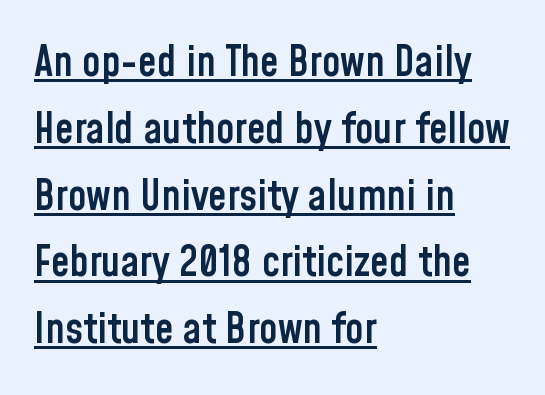
{"serif": "no", "italic": "no", "bold": "semi", "weight": "semibold", "width": "condensed", "stroke_contrast": "low", "x_height": "medium", "monospaced": "no", "underline": "yes", "align": "left", "line_spacing": "normal", "line_spacing_ratio": 1.59, "letter_spacing": "normal", "letter_spacing_em": 0.0, "glyph_px": 42}
